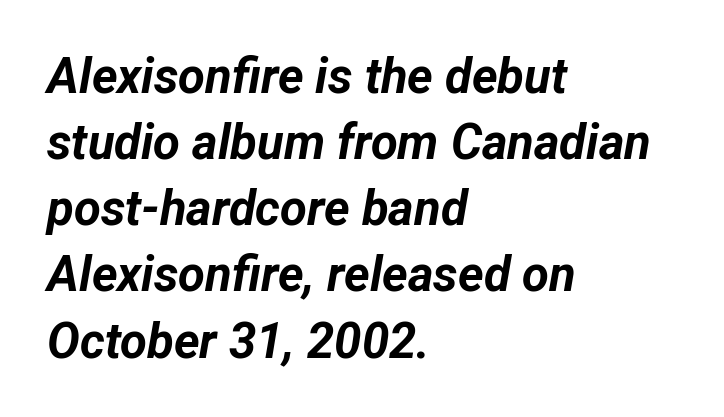
The image shows 49 px bold type, italic (leaning right); set left-aligned, normal line spacing (1.35x), normal letter spacing, not underlined; low stroke contrast and a medium x-height.
